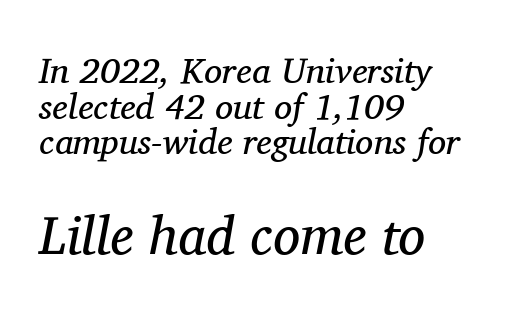
{"serif": "yes", "italic": "yes", "lean": "right", "slant_degrees": 11, "bold": "no", "weight": "regular", "width": "normal", "stroke_contrast": "medium", "x_height": "medium", "monospaced": "no", "underline": "no", "align": "left", "line_spacing": "tight", "line_spacing_ratio": 0.99, "letter_spacing": "normal", "letter_spacing_em": 0.0, "larger_block": "second", "size_ratio": 1.5, "glyph_px": 54}
